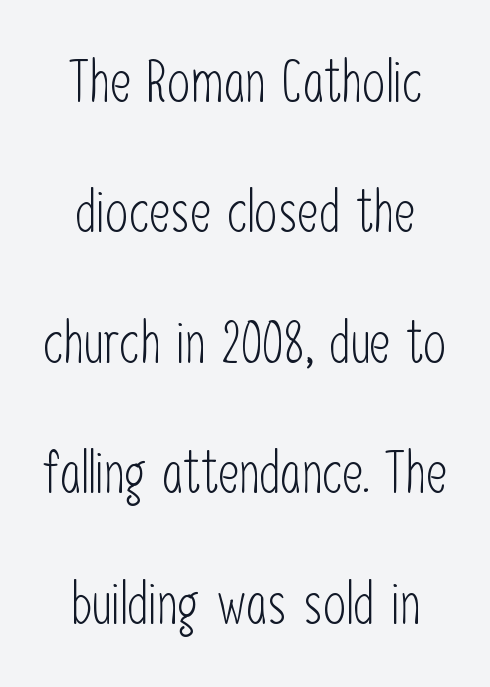
The image shows 58 px light, condensed sans-serif type, upright; set loose line spacing (2.25x), normal letter spacing, not underlined; low stroke contrast and a medium x-height.
